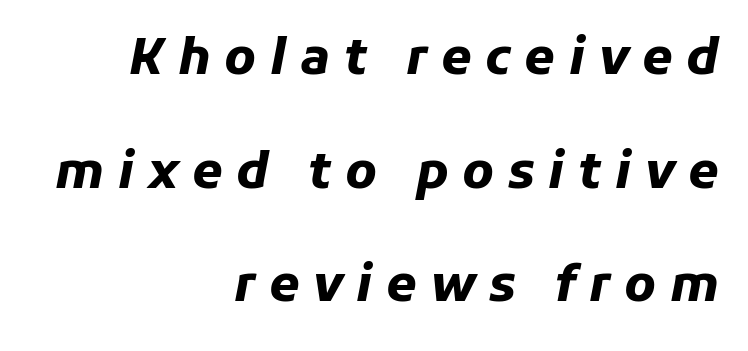
Q: Is the text bold? A: Yes.
Q: Is the text italic (slanted)? A: Yes, it leans right by about 11 degrees.
Q: Is the text underlined? A: No.
Q: How is the paragraph aligned? A: Right-aligned.
Q: Is the spacing between letters normal or unusually wide? A: Unusually wide.
Q: Is the spacing between lines tight, normal or loose? A: Loose.
Q: Width (condensed, normal, or wide)? A: Normal.
Q: Stroke contrast? A: Low.
Q: x-height? A: Medium.
Q: Monospaced? A: No.
